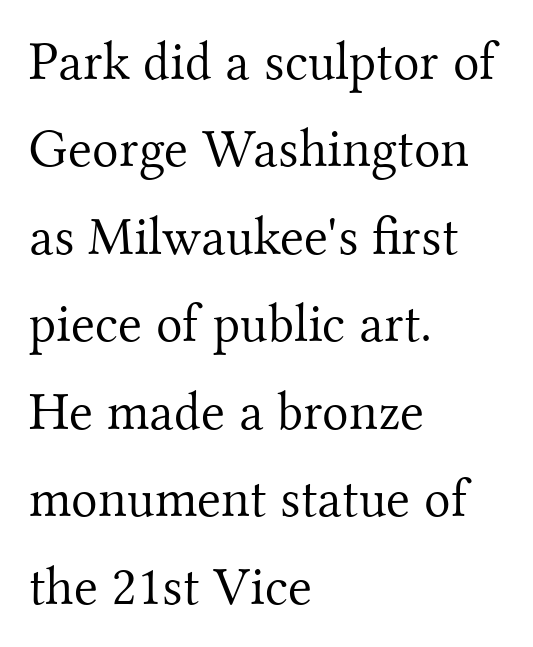
{"serif": "yes", "italic": "no", "bold": "no", "weight": "light", "width": "normal", "stroke_contrast": "medium", "x_height": "small", "monospaced": "no", "underline": "no", "align": "left", "line_spacing": "normal", "line_spacing_ratio": 1.59, "letter_spacing": "normal", "letter_spacing_em": 0.0, "glyph_px": 55}
